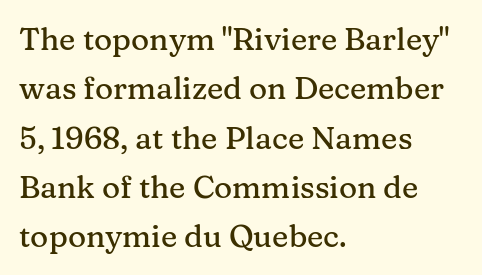
Q: Is the text italic (slanted)? A: No, it is upright.
Q: Is the typeface a serif or a sans-serif typeface? A: Serif.
Q: Is the text underlined? A: No.
Q: How is the paragraph aligned? A: Left-aligned.
Q: Is the spacing between letters normal or unusually wide? A: Normal.
Q: Is the spacing between lines tight, normal or loose? A: Normal.
Q: Width (condensed, normal, or wide)? A: Normal.
Q: Stroke contrast? A: Medium.
Q: x-height? A: Medium.
Q: Monospaced? A: No.
